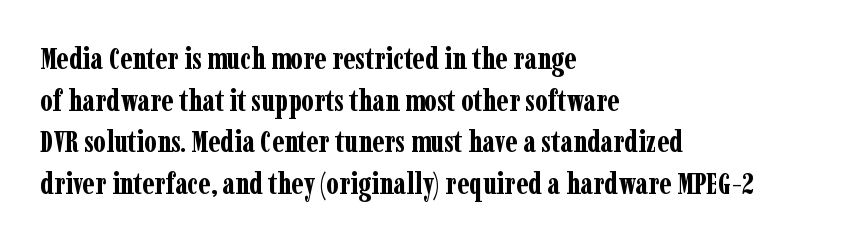
The image shows 30 px bold, condensed serif type, upright; set left-aligned, normal line spacing (1.39x), normal letter spacing, not underlined; low stroke contrast and a medium x-height.
